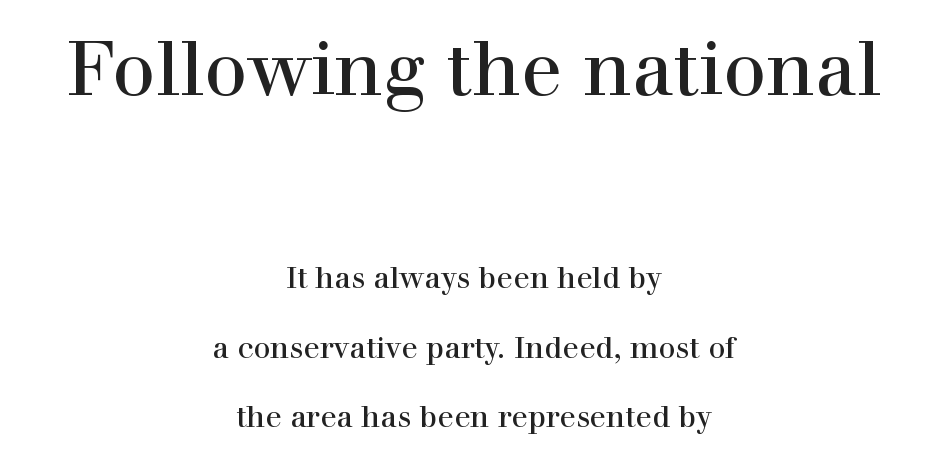
The image shows 76 px serif type, upright; set centered, loose line spacing (2.32x), normal letter spacing, not underlined; the first (top) block is 2.53x larger; a medium x-height.
